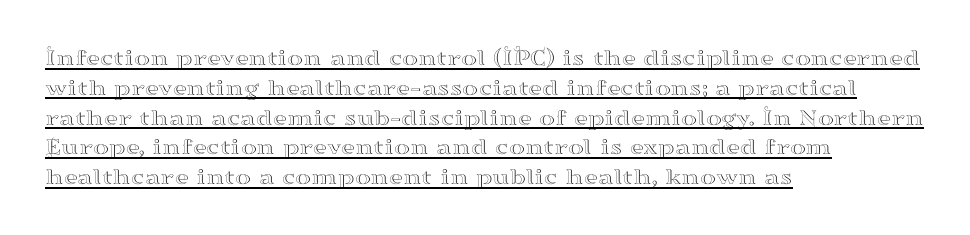
Tracking here is standard; glyphs follow each other at the usual distance. Nope, not italic — everything's standing straight. Each line starts at the same left margin while the right side varies. What decoration does the sample have? An underline.
